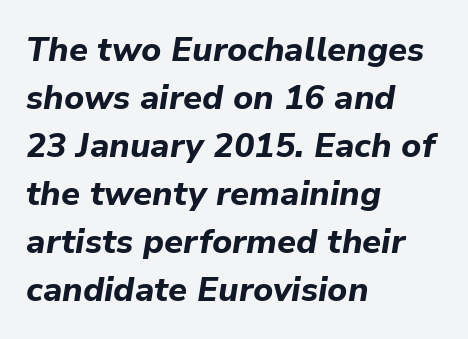
{"italic": "yes", "lean": "right", "slant_degrees": 9, "bold": "yes", "weight": "bold", "width": "normal", "stroke_contrast": "low", "x_height": "medium", "monospaced": "no", "underline": "no", "align": "left", "line_spacing": "normal", "line_spacing_ratio": 1.41, "letter_spacing": "normal", "letter_spacing_em": 0.0, "glyph_px": 34}
